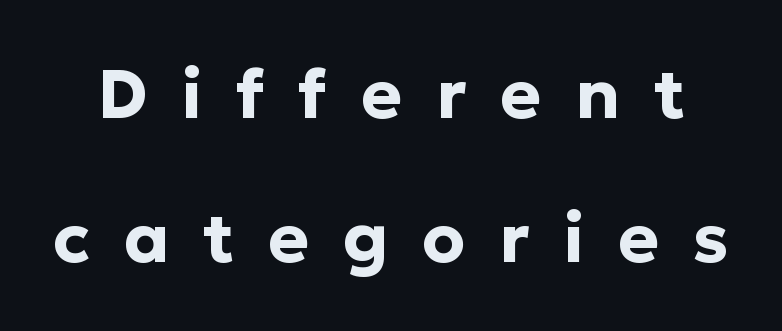
Q: Is the text bold? A: Yes.
Q: Is the text italic (slanted)? A: No, it is upright.
Q: Is the typeface a serif or a sans-serif typeface? A: Sans-serif.
Q: Is the text underlined? A: No.
Q: Is the spacing between letters normal or unusually wide? A: Unusually wide.
Q: Is the spacing between lines tight, normal or loose? A: Loose.
Q: Width (condensed, normal, or wide)? A: Normal.
Q: Stroke contrast? A: Low.
Q: x-height? A: Medium.
Q: Monospaced? A: No.
